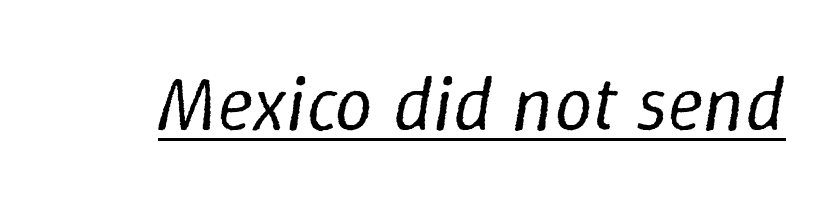
Q: Is the text bold? A: No.
Q: Is the text italic (slanted)? A: Yes, it leans right by about 9 degrees.
Q: Is the text underlined? A: Yes.
Q: Is the spacing between letters normal or unusually wide? A: Normal.
Q: Width (condensed, normal, or wide)? A: Normal.
Q: Stroke contrast? A: Low.
Q: x-height? A: Medium.
Q: Monospaced? A: No.
